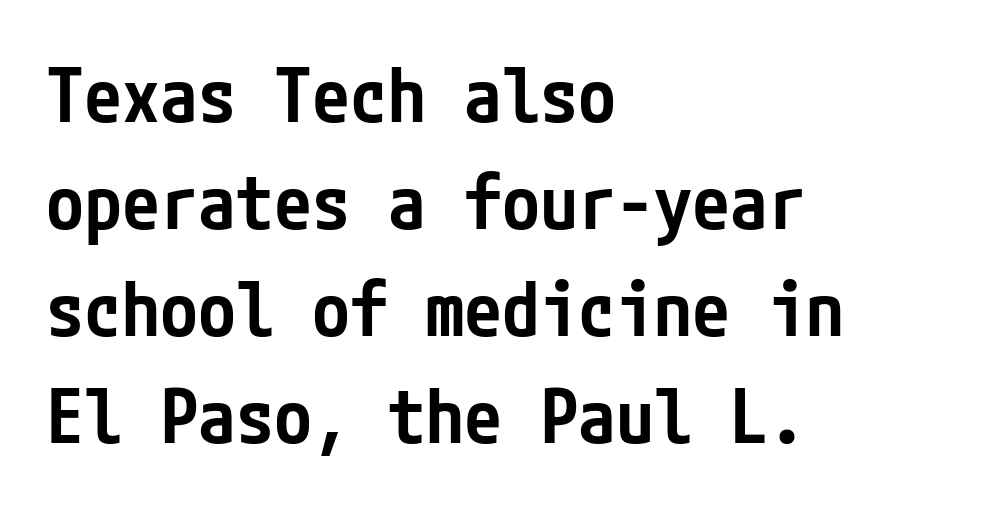
Its strokes are somewhat broadened, the hallmark of semibold type. Short and long lines alike share a common starting point at left. The passage shown is not underscored anywhere. A typesetter would label this face a sans.
